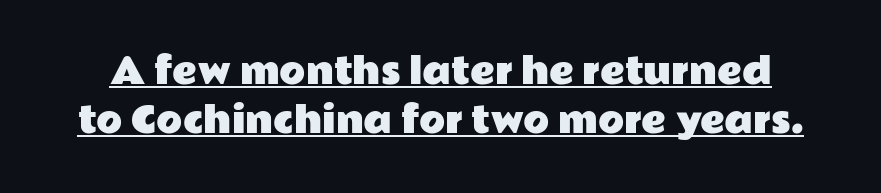
Q: Is the text italic (slanted)? A: No, it is upright.
Q: Is the typeface a serif or a sans-serif typeface? A: Sans-serif.
Q: Is the text underlined? A: Yes.
Q: Is the spacing between letters normal or unusually wide? A: Normal.
Q: Is the spacing between lines tight, normal or loose? A: Normal.
Q: Width (condensed, normal, or wide)? A: Wide.
Q: Stroke contrast? A: Low.
Q: x-height? A: Medium.
Q: Monospaced? A: No.
